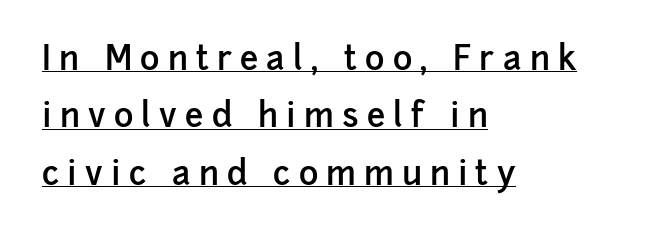
Character widths vary here, with narrow letters taking less room than wide ones. Every word sits above its own underline. Compared with a centered layout, this one pins lines to the left instead. This is sans-serif lettering, the kind often seen on screens and signage.
